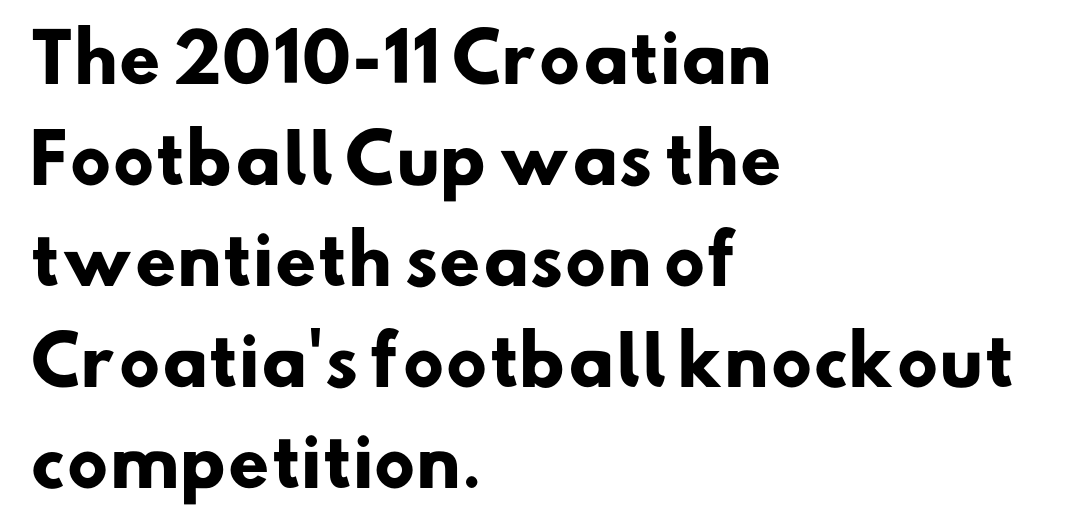
{"serif": "no", "bold": "yes", "weight": "heavy", "width": "normal", "stroke_contrast": "low", "x_height": "small", "monospaced": "no", "underline": "no", "align": "left", "line_spacing": "normal", "line_spacing_ratio": 1.53, "letter_spacing": "normal", "letter_spacing_em": 0.0, "glyph_px": 66}
